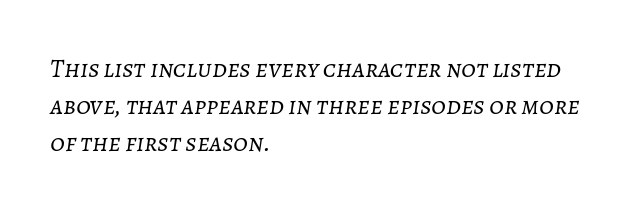
Horizontal alignment here is leftward, the default for most running prose. The block of text has a typical density, with ordinary space between rows. Spacing between characters is what you'd get straight out of the box. This is not heavy type; no bold has been used.
